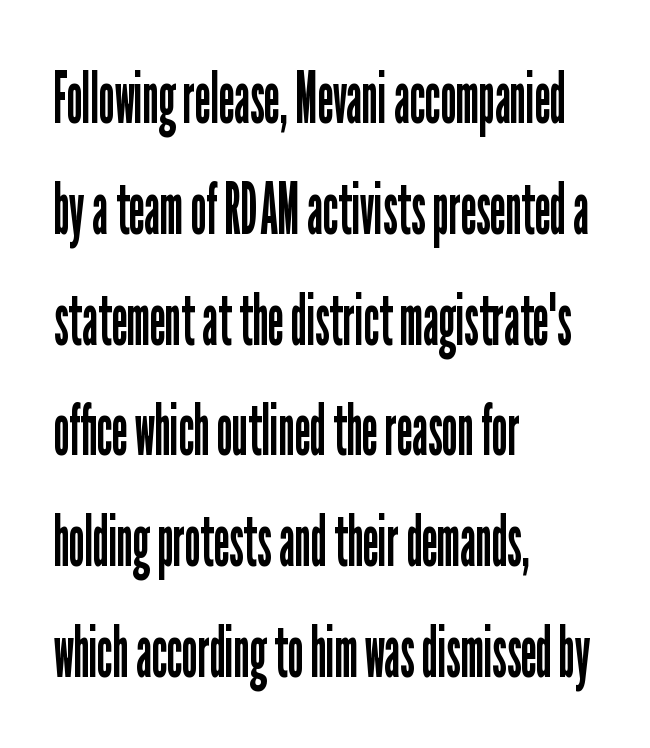
Between one letter and the next there's only the usual sliver of space. The ragged edge is on the right, which tells us the setting is flush left. Any mark beneath the type? The region is blank. Proportional: the letters do not fall into vertical columns. Are there feet on the stems? There aren't — it's a sans.
